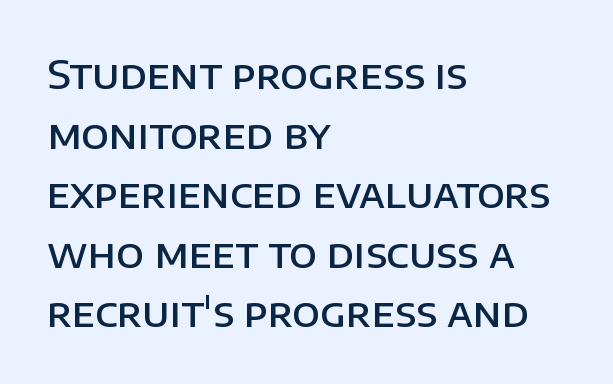
Q: Is the text bold? A: Semi-bold.
Q: Is the text italic (slanted)? A: No, it is upright.
Q: Is the typeface a serif or a sans-serif typeface? A: Sans-serif.
Q: Is the text underlined? A: No.
Q: How is the paragraph aligned? A: Left-aligned.
Q: Is the spacing between letters normal or unusually wide? A: Normal.
Q: Is the spacing between lines tight, normal or loose? A: Normal.
Q: Width (condensed, normal, or wide)? A: Normal.
Q: Stroke contrast? A: Low.
Q: x-height? A: Large.
Q: Monospaced? A: No.
